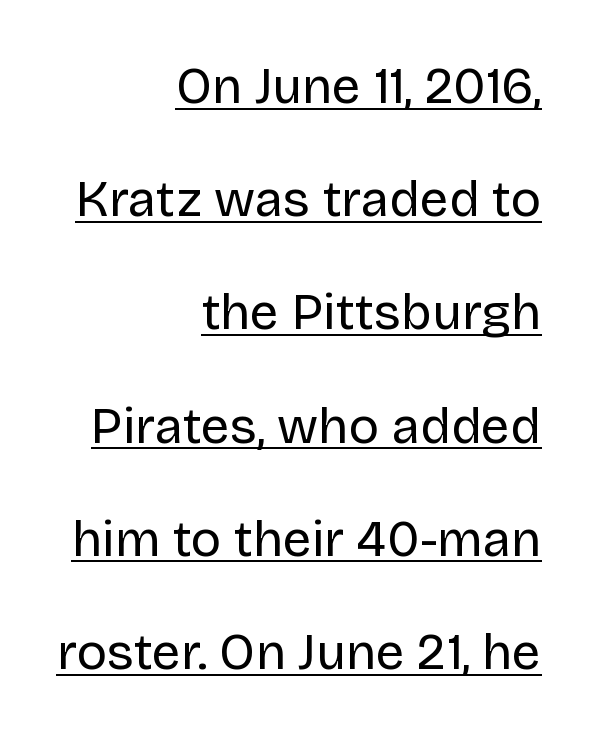
Q: Is the text bold? A: No.
Q: Is the text italic (slanted)? A: No, it is upright.
Q: Is the typeface a serif or a sans-serif typeface? A: Sans-serif.
Q: Is the text underlined? A: Yes.
Q: How is the paragraph aligned? A: Right-aligned.
Q: Is the spacing between letters normal or unusually wide? A: Normal.
Q: Is the spacing between lines tight, normal or loose? A: Loose.
Q: Width (condensed, normal, or wide)? A: Normal.
Q: Stroke contrast? A: Low.
Q: x-height? A: Large.
Q: Monospaced? A: No.
